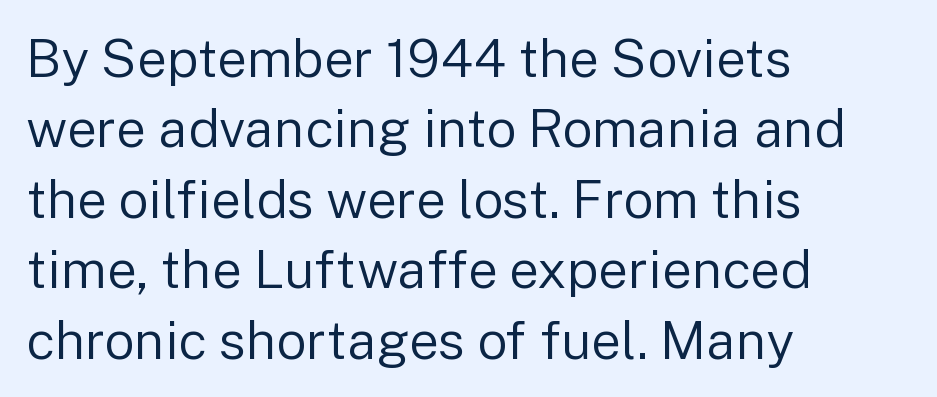
The image shows 53 px regular-weight sans-serif type, upright; set left-aligned, normal line spacing (1.33x), normal letter spacing, not underlined; low stroke contrast and a medium x-height.
